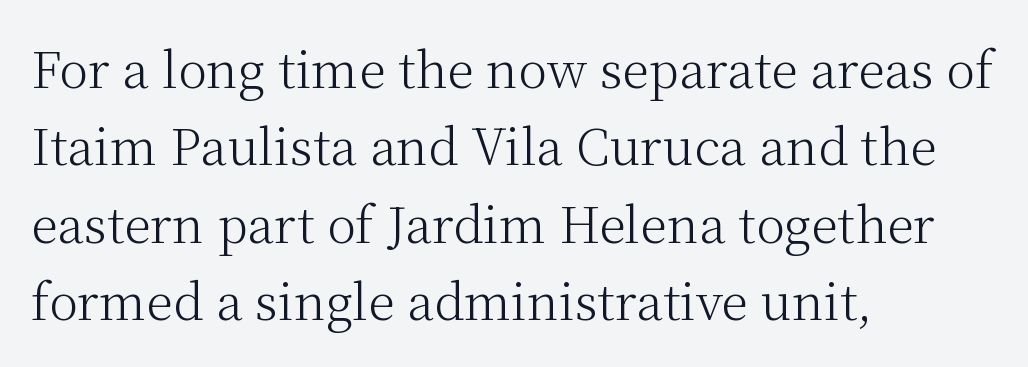
The image shows 49 px light serif type, upright; set left-aligned, normal line spacing (1.58x), normal letter spacing, not underlined; medium stroke contrast and a medium x-height.
